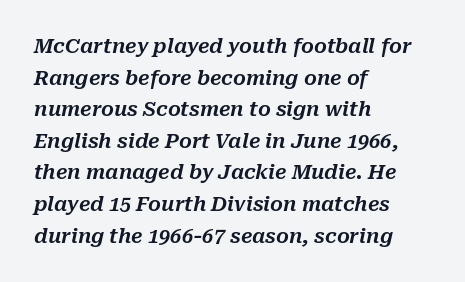
Q: Is the text italic (slanted)? A: Yes, it leans right by about 10 degrees.
Q: Is the text underlined? A: No.
Q: How is the paragraph aligned? A: Left-aligned.
Q: Is the spacing between letters normal or unusually wide? A: Normal.
Q: Is the spacing between lines tight, normal or loose? A: Normal.
